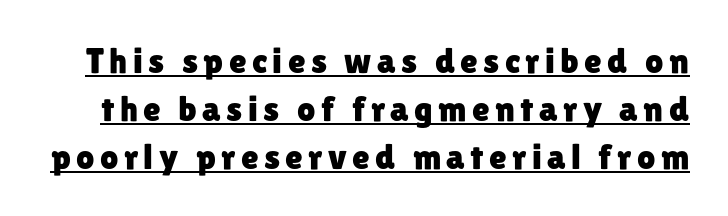
The image shows 36 px sans-serif type, upright; set normal line spacing (1.33x), underlined; low stroke contrast and a medium x-height.
